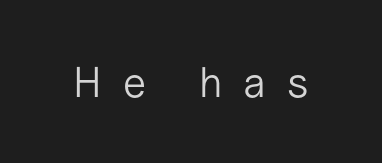
Q: Is the text bold? A: No.
Q: Is the text italic (slanted)? A: No, it is upright.
Q: Is the typeface a serif or a sans-serif typeface? A: Sans-serif.
Q: Is the text underlined? A: No.
Q: Is the spacing between letters normal or unusually wide? A: Unusually wide.
Q: Width (condensed, normal, or wide)? A: Normal.
Q: Stroke contrast? A: Low.
Q: x-height? A: Medium.
Q: Monospaced? A: No.
